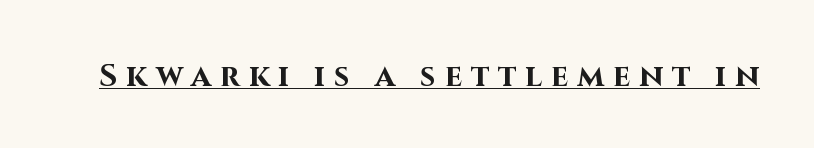
Q: Is the text bold? A: Yes.
Q: Is the text italic (slanted)? A: No, it is upright.
Q: Is the typeface a serif or a sans-serif typeface? A: Sans-serif.
Q: Is the text underlined? A: Yes.
Q: Is the spacing between letters normal or unusually wide? A: Unusually wide.
Q: Width (condensed, normal, or wide)? A: Normal.
Q: Stroke contrast? A: High.
Q: x-height? A: Large.
Q: Monospaced? A: No.
